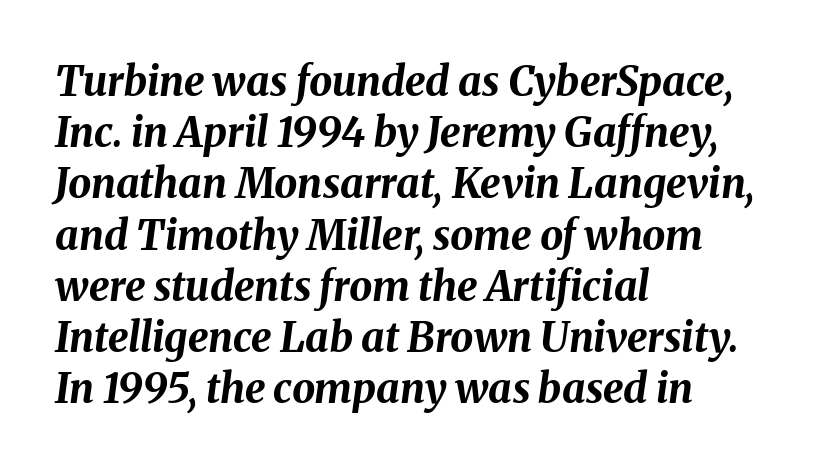
The image shows 41 px bold type, italic (leaning right); set left-aligned, normal line spacing (1.25x), normal letter spacing, not underlined; medium stroke contrast and a medium x-height.
